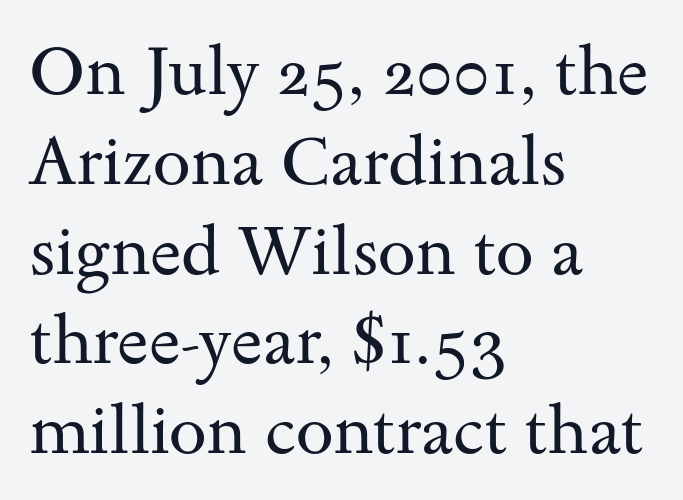
The image shows 68 px regular-weight, wide serif type, upright; set left-aligned, normal line spacing (1.32x), normal letter spacing, not underlined; medium stroke contrast and a small x-height.
